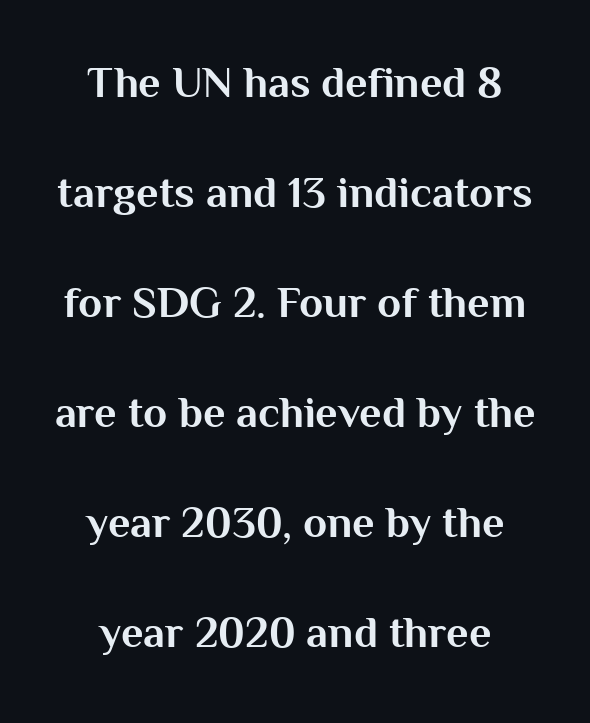
The image shows 44 px bold sans-serif type, upright; set loose line spacing (2.5x), normal letter spacing, not underlined; medium stroke contrast and a medium x-height.
